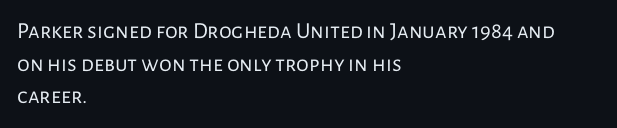
{"italic": "no", "bold": "no", "underline": "no", "align": "left", "line_spacing": "normal", "line_spacing_ratio": 1.42, "letter_spacing": "normal", "letter_spacing_em": 0.0, "glyph_px": 23}
